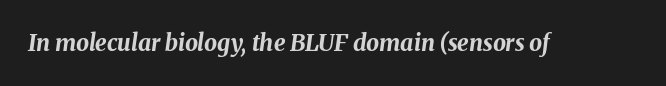
The image shows 23 px bold type, italic (leaning right); set normal letter spacing, not underlined.
